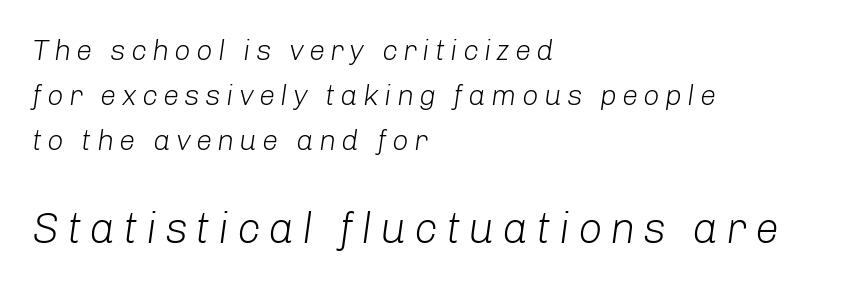
Q: Is the text bold? A: No.
Q: Is the text italic (slanted)? A: Yes, it leans right by about 8 degrees.
Q: Is the text underlined? A: No.
Q: How is the paragraph aligned? A: Left-aligned.
Q: Is the spacing between lines tight, normal or loose? A: Normal.
Q: Which block of text is set in a larger size, the first (top) or the second (bottom)? A: The second (bottom) one.
Q: Width (condensed, normal, or wide)? A: Normal.
Q: Stroke contrast? A: Low.
Q: x-height? A: Medium.
Q: Monospaced? A: No.
